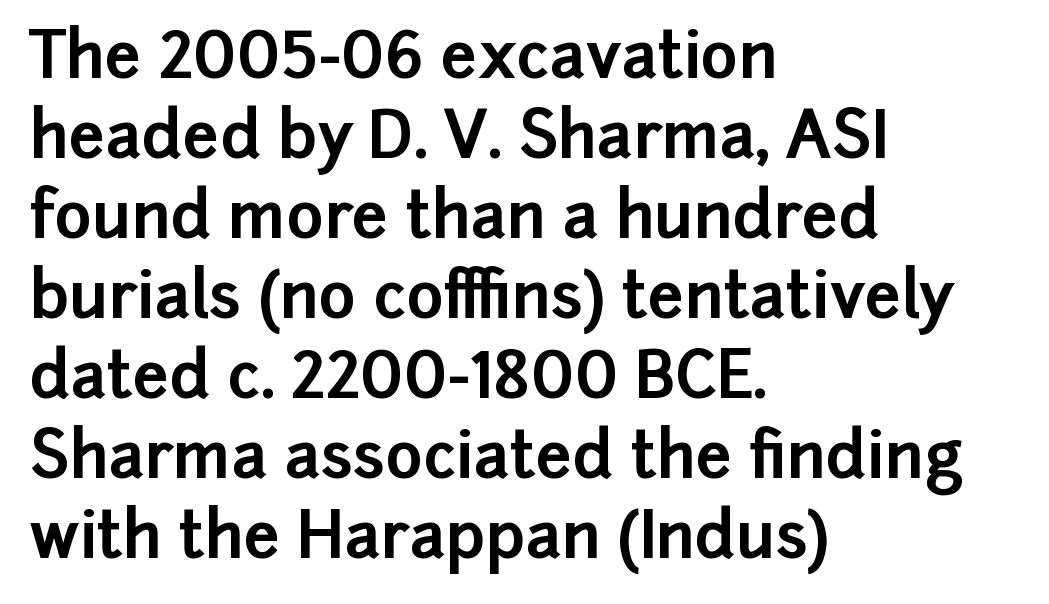
{"serif": "no", "italic": "no", "bold": "yes", "weight": "bold", "width": "normal", "stroke_contrast": "low", "x_height": "medium", "monospaced": "no", "underline": "no", "align": "left", "line_spacing": "normal", "line_spacing_ratio": 1.25, "letter_spacing": "normal", "letter_spacing_em": 0.0, "glyph_px": 64}
